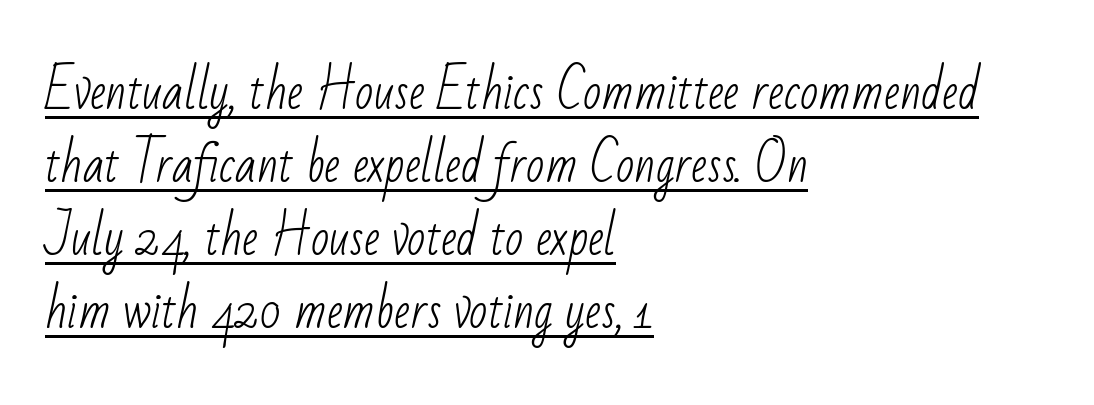
{"serif": "no", "bold": "no", "weight": "light", "width": "condensed", "stroke_contrast": "low", "x_height": "small", "monospaced": "no", "underline": "yes", "align": "left", "line_spacing": "normal", "line_spacing_ratio": 1.52, "letter_spacing": "normal", "letter_spacing_em": 0.0, "glyph_px": 48}
